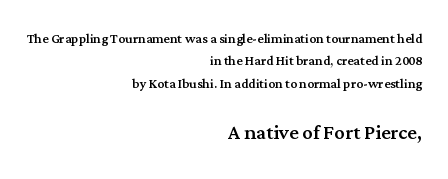
Q: Is the text italic (slanted)? A: No, it is upright.
Q: Is the text underlined? A: No.
Q: How is the paragraph aligned? A: Right-aligned.
Q: Is the spacing between letters normal or unusually wide? A: Normal.
Q: Is the spacing between lines tight, normal or loose? A: Normal.
Q: Which block of text is set in a larger size, the first (top) or the second (bottom)? A: The second (bottom) one.
